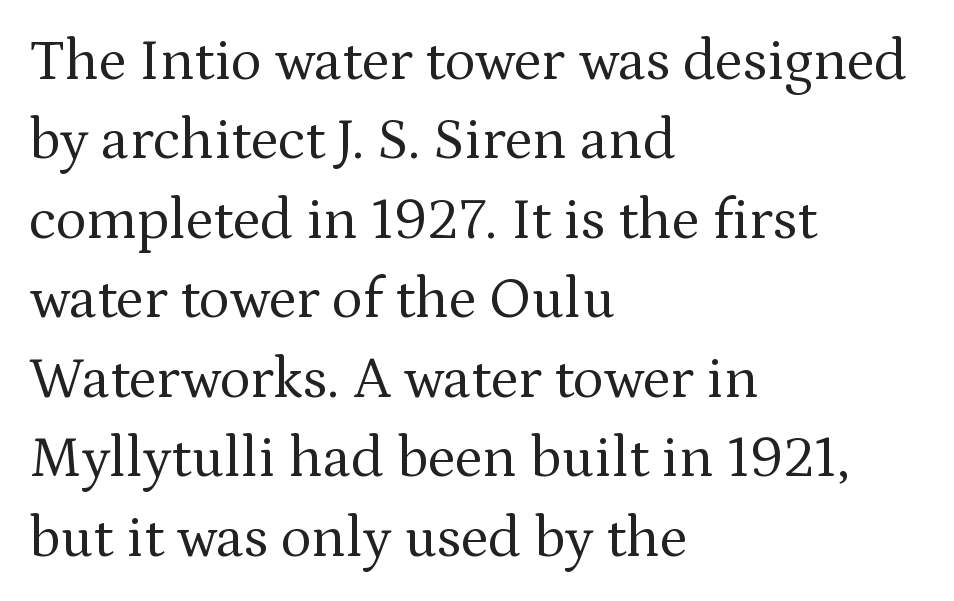
This rendering leaves character spacing at its baseline value. A typesetter would mark this as roman, not italic. The foot of each line stays bare and open. This sample has the flowing, uneven cadence of proportional lettering.
